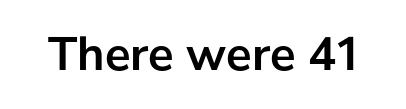
Look at the stroke-to-counter ratio: heavy, a bold. Rendered with straight, roman letterforms. Default kerning and tracking; the words read as compact shapes. Quick note: underline off.
